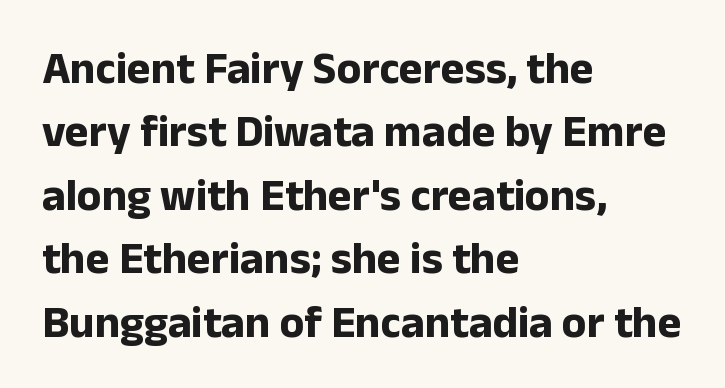
The text was rendered using a sans face with plain stroke endings. Proportional: the letters do not fall into vertical columns. Students, this is bold: see how much ink each stroke carries. Leading: standard. Honestly, there is no underline to notice here at all.
